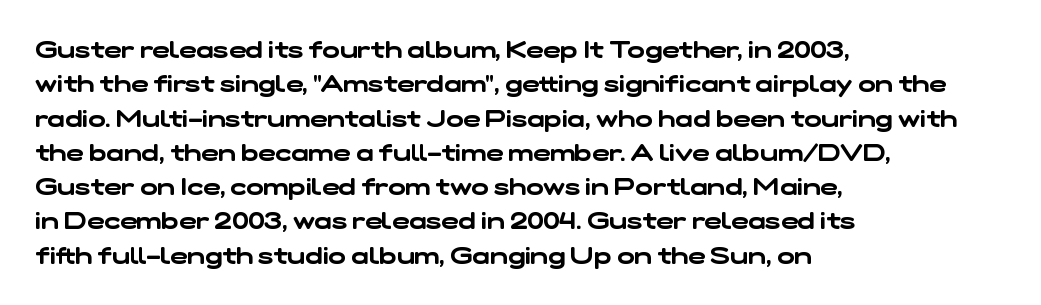
The face used here is rendered with its standard letterfit. Is there much room between lines? A standard amount, neither cramped nor airy. The glyphs are unaccompanied by any horizontal stroke below them. Typeset ragged right — the left edge is the straight one.
